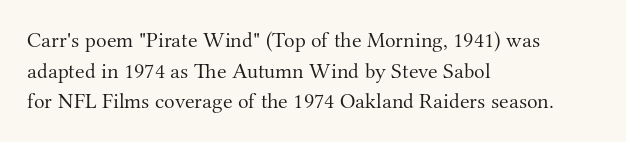
Q: Is the text bold? A: No.
Q: Is the text italic (slanted)? A: No, it is upright.
Q: Is the text underlined? A: No.
Q: How is the paragraph aligned? A: Left-aligned.
Q: Is the spacing between letters normal or unusually wide? A: Normal.
Q: Is the spacing between lines tight, normal or loose? A: Normal.
